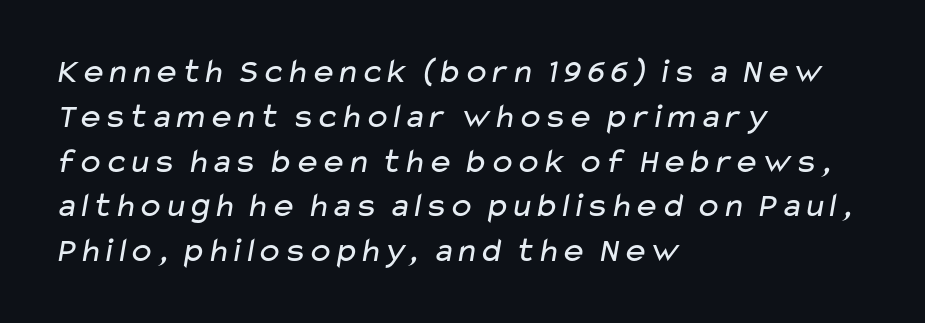
Q: Is the text bold? A: No.
Q: Is the typeface a serif or a sans-serif typeface? A: Sans-serif.
Q: Is the text underlined? A: No.
Q: How is the paragraph aligned? A: Left-aligned.
Q: Is the spacing between letters normal or unusually wide? A: Normal.
Q: Is the spacing between lines tight, normal or loose? A: Normal.
Q: Width (condensed, normal, or wide)? A: Wide.
Q: Stroke contrast? A: Low.
Q: x-height? A: Medium.
Q: Monospaced? A: No.
